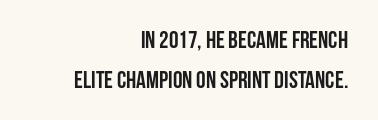
The image shows 24 px bold type, upright; set right-aligned, normal line spacing (1.65x), normal letter spacing, not underlined.
